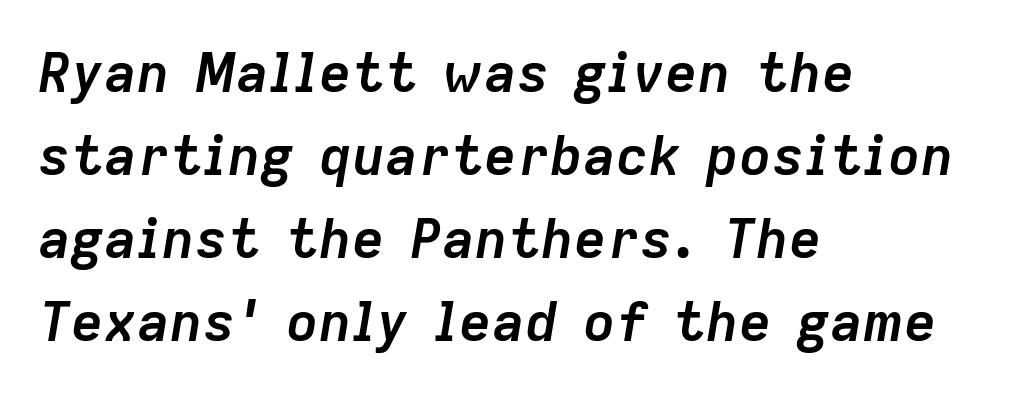
{"italic": "yes", "lean": "right", "slant_degrees": 9, "bold": "yes", "weight": "semibold", "width": "normal", "stroke_contrast": "low", "x_height": "medium", "monospaced": "no", "underline": "no", "align": "left", "line_spacing": "normal", "line_spacing_ratio": 1.51, "letter_spacing": "normal", "letter_spacing_em": 0.0, "glyph_px": 55}
